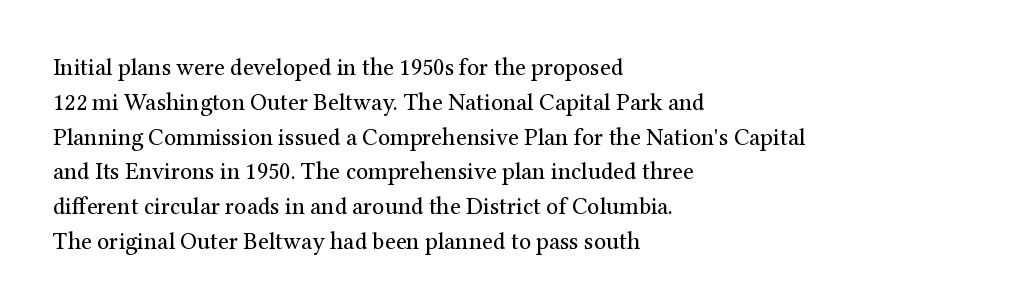
The image shows 24 px text type, upright; set left-aligned, normal line spacing (1.45x), normal letter spacing, not underlined.
